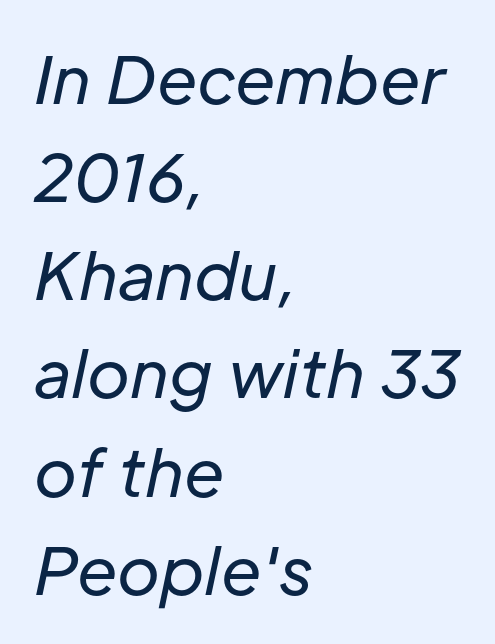
Q: Is the text bold? A: No.
Q: Is the text italic (slanted)? A: Yes, it leans right by about 12 degrees.
Q: Is the text underlined? A: No.
Q: How is the paragraph aligned? A: Left-aligned.
Q: Is the spacing between letters normal or unusually wide? A: Normal.
Q: Is the spacing between lines tight, normal or loose? A: Normal.
Q: Width (condensed, normal, or wide)? A: Normal.
Q: Stroke contrast? A: Low.
Q: x-height? A: Medium.
Q: Monospaced? A: No.
